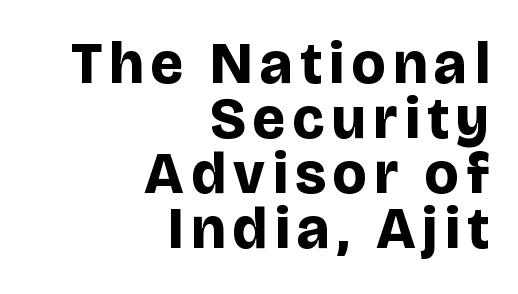
{"serif": "no", "italic": "no", "bold": "yes", "weight": "bold", "width": "normal", "stroke_contrast": "low", "x_height": "large", "monospaced": "no", "underline": "no", "align": "right", "line_spacing": "tight", "line_spacing_ratio": 0.95, "glyph_px": 58}
